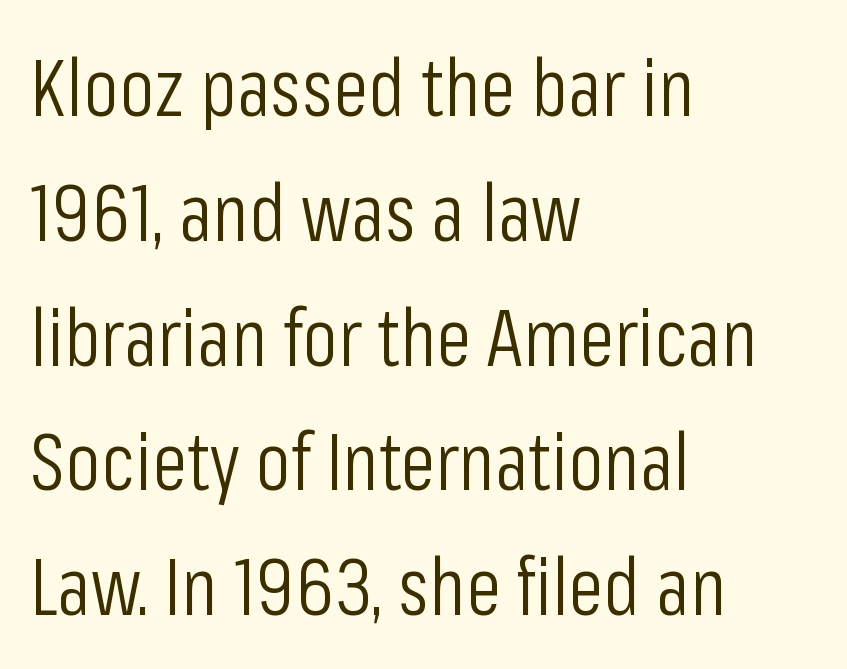
Q: Is the text bold? A: No.
Q: Is the text italic (slanted)? A: No, it is upright.
Q: Is the typeface a serif or a sans-serif typeface? A: Sans-serif.
Q: Is the text underlined? A: No.
Q: How is the paragraph aligned? A: Left-aligned.
Q: Is the spacing between letters normal or unusually wide? A: Normal.
Q: Is the spacing between lines tight, normal or loose? A: Normal.
Q: Width (condensed, normal, or wide)? A: Condensed.
Q: Stroke contrast? A: Low.
Q: x-height? A: Medium.
Q: Monospaced? A: No.
